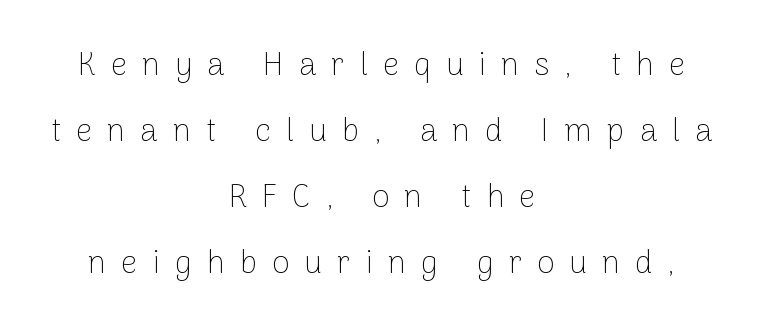
The image shows 32 px thin sans-serif type, upright; set centered, loose line spacing (2.06x), unusually wide letter spacing (+0.47 em), not underlined; low stroke contrast and a medium x-height.
